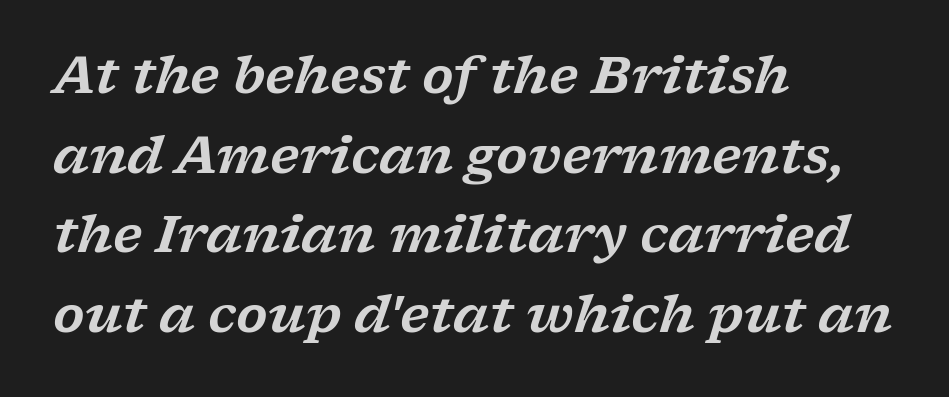
These lines sit exactly where default settings would place them. Examine the stroke ends and you'll spot serifs. The passage shown is typed in a proportional face where columns would drift. Emphasis-style slanted type is in use.
